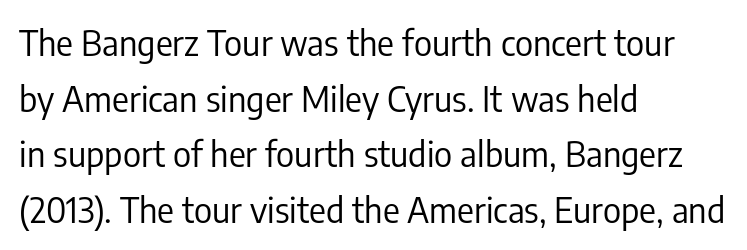
Horizontal bands of white between lines are of average thickness. Descender tails drop into unmarked territory. The rag falls on the right side of this text block. Characters follow at the spacing the type designer built in. Weight class: somewhere from thin through regular.
